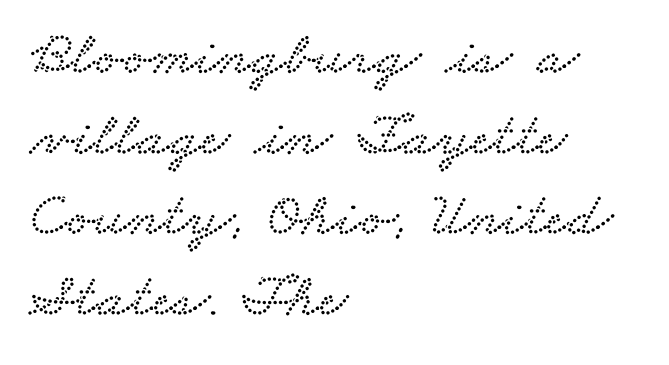
Q: Is the typeface a serif or a sans-serif typeface? A: Serif.
Q: Is the text underlined? A: No.
Q: How is the paragraph aligned? A: Left-aligned.
Q: Is the spacing between letters normal or unusually wide? A: Normal.
Q: Is the spacing between lines tight, normal or loose? A: Normal.
Q: Width (condensed, normal, or wide)? A: Wide.
Q: Stroke contrast? A: Low.
Q: x-height? A: Small.
Q: Monospaced? A: No.
